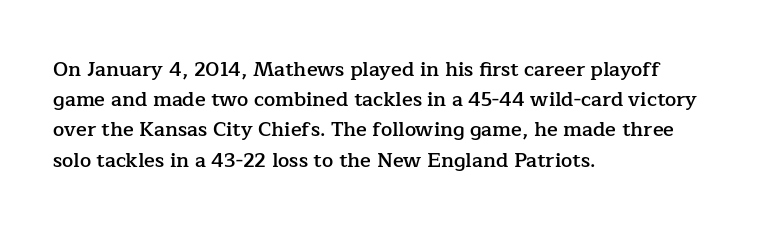
Q: Is the text bold? A: Semi-bold.
Q: Is the text italic (slanted)? A: No, it is upright.
Q: Is the text underlined? A: No.
Q: How is the paragraph aligned? A: Left-aligned.
Q: Is the spacing between letters normal or unusually wide? A: Normal.
Q: Is the spacing between lines tight, normal or loose? A: Normal.
